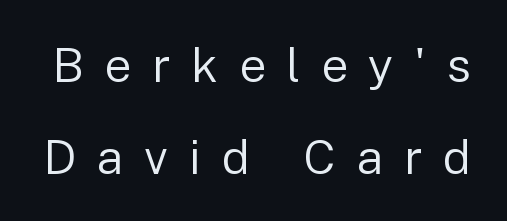
Font category for this specimen: sans-serif. Underline: absent. This sample has the flowing, uneven cadence of proportional lettering. One glance says open: line gaps are wider than usual.
